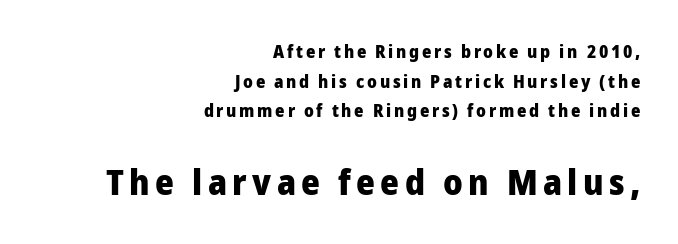
The image shows 36 px heavy sans-serif type, upright; set right-aligned, normal line spacing (1.65x), not underlined; the second (bottom) block is 2.0x larger; low stroke contrast and a medium x-height.
